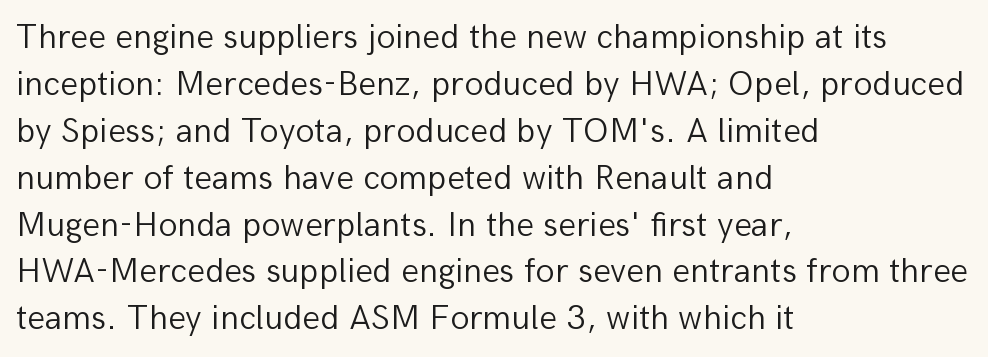
Honestly, the letter spacing is just normal — you wouldn't notice it. These lines are rendered in a variable-pitch font. Counters stay open thanks to moderate or lighter strokes. Plain, unruled lines of type.
